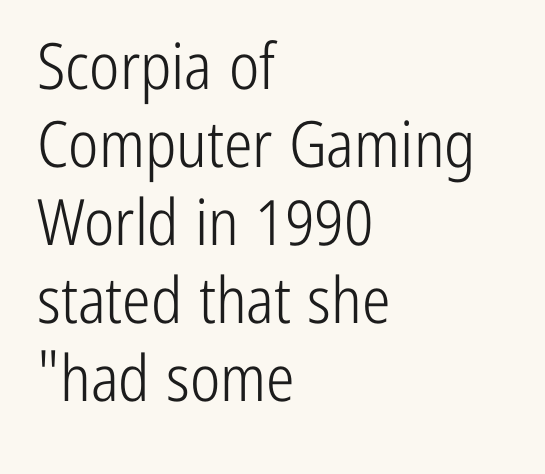
Q: Is the text bold? A: No.
Q: Is the text italic (slanted)? A: No, it is upright.
Q: Is the typeface a serif or a sans-serif typeface? A: Sans-serif.
Q: Is the text underlined? A: No.
Q: How is the paragraph aligned? A: Left-aligned.
Q: Is the spacing between letters normal or unusually wide? A: Normal.
Q: Width (condensed, normal, or wide)? A: Condensed.
Q: Stroke contrast? A: Low.
Q: x-height? A: Medium.
Q: Monospaced? A: No.
